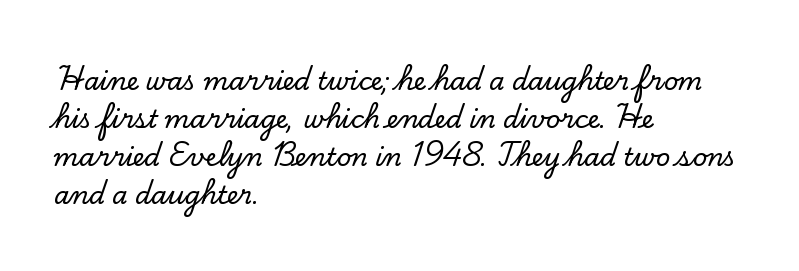
The image shows 25 px text type; set left-aligned, normal line spacing (1.52x), normal letter spacing, not underlined.
